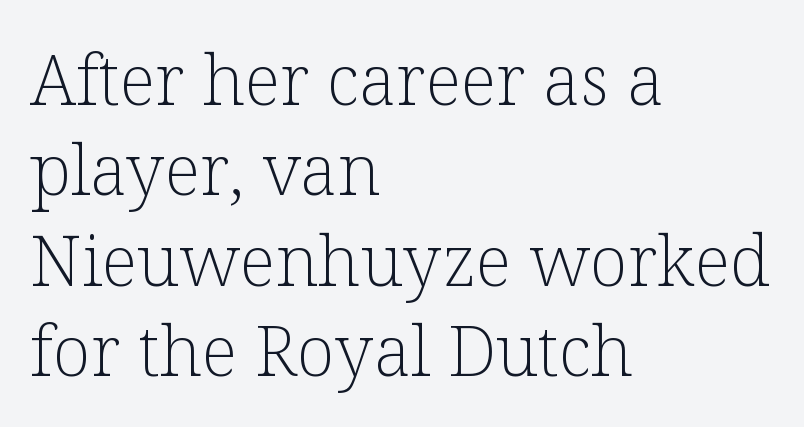
Q: Is the text bold? A: No.
Q: Is the text italic (slanted)? A: No, it is upright.
Q: Is the typeface a serif or a sans-serif typeface? A: Serif.
Q: Is the text underlined? A: No.
Q: How is the paragraph aligned? A: Left-aligned.
Q: Is the spacing between letters normal or unusually wide? A: Normal.
Q: Is the spacing between lines tight, normal or loose? A: Normal.
Q: Width (condensed, normal, or wide)? A: Normal.
Q: Stroke contrast? A: Low.
Q: x-height? A: Medium.
Q: Monospaced? A: No.
